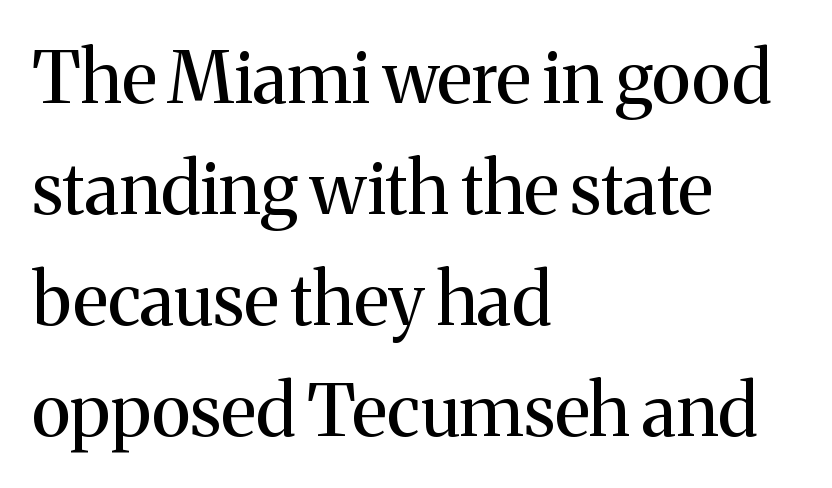
The image shows 72 px regular-weight serif type, upright; set left-aligned, normal line spacing (1.54x), normal letter spacing, not underlined; medium stroke contrast and a medium x-height.
